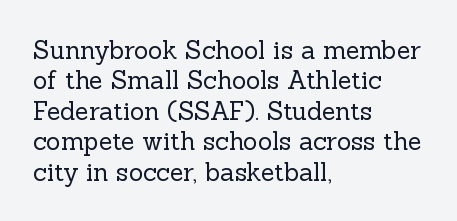
Nope, not italic — everything's standing straight. Only glyphs here, with clear space below each row. Leftover space on each line is placed entirely after the last word. The gaps between neighbouring characters are ordinary and unremarkable. A light-to-regular cut is what we see here.
